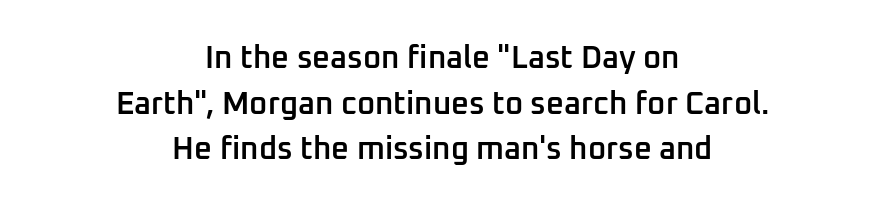
Q: Is the text bold? A: Semi-bold.
Q: Is the text italic (slanted)? A: No, it is upright.
Q: Is the typeface a serif or a sans-serif typeface? A: Sans-serif.
Q: Is the text underlined? A: No.
Q: How is the paragraph aligned? A: Centered.
Q: Is the spacing between letters normal or unusually wide? A: Normal.
Q: Is the spacing between lines tight, normal or loose? A: Normal.
Q: Width (condensed, normal, or wide)? A: Normal.
Q: Stroke contrast? A: Low.
Q: x-height? A: Medium.
Q: Monospaced? A: No.
